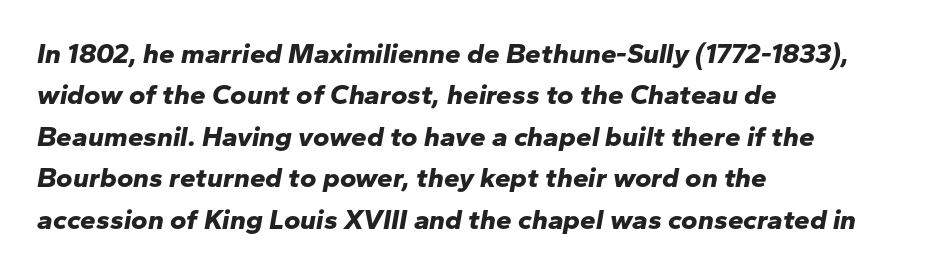
The image shows 28 px bold type, italic (leaning right); set left-aligned, normal line spacing (1.48x), normal letter spacing, not underlined; low stroke contrast and a medium x-height.
